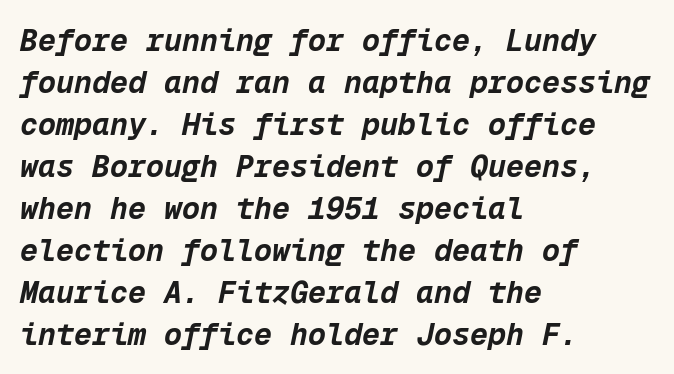
{"italic": "yes", "lean": "right", "slant_degrees": 12, "bold": "yes", "weight": "bold", "width": "normal", "stroke_contrast": "low", "x_height": "medium", "monospaced": "yes", "underline": "no", "align": "left", "line_spacing": "normal", "line_spacing_ratio": 1.4, "letter_spacing": "normal", "letter_spacing_em": 0.0, "glyph_px": 30}
